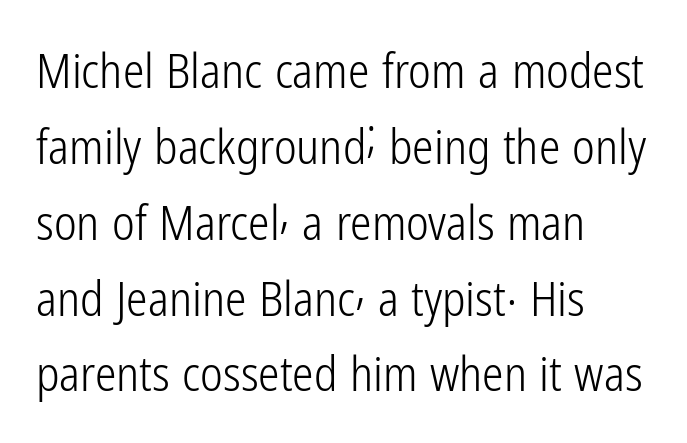
Leading: standard. Leftover space on each line is placed entirely after the last word. Check where the strokes stop: nothing finishes them off — pure sans. No word sits above an underline. Is the stroke heavy? The answer is a plain regular-or-lighter.
